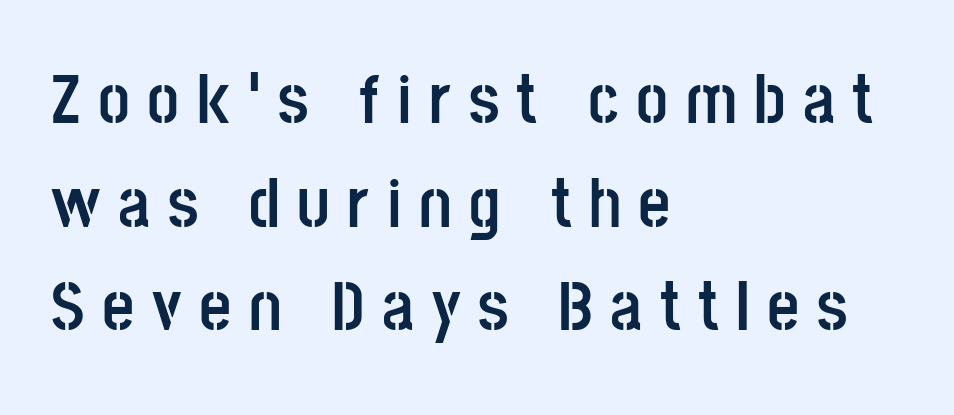
{"serif": "no", "italic": "no", "bold": "yes", "weight": "semibold", "width": "condensed", "stroke_contrast": "low", "x_height": "large", "monospaced": "no", "underline": "no", "align": "left", "line_spacing": "normal", "line_spacing_ratio": 1.48, "letter_spacing": "wide", "letter_spacing_em": 0.25, "glyph_px": 70}
